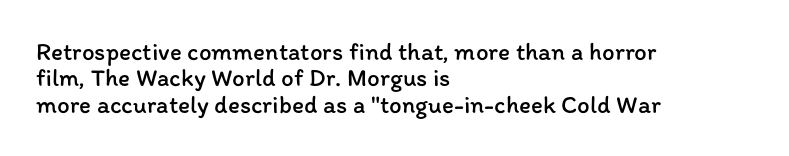
The image shows 25 px text type, upright; set left-aligned, tight line spacing (1.06x), normal letter spacing, not underlined.
